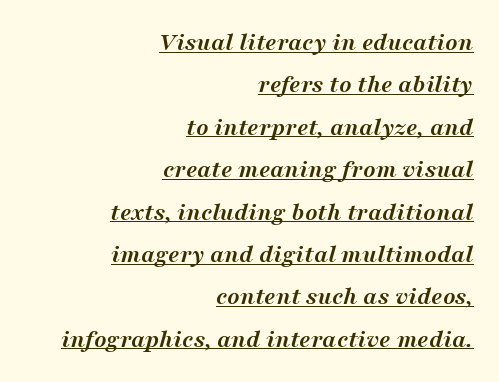
The image shows 26 px bold type, italic (leaning right); set right-aligned, normal line spacing (1.63x), normal letter spacing, underlined.
